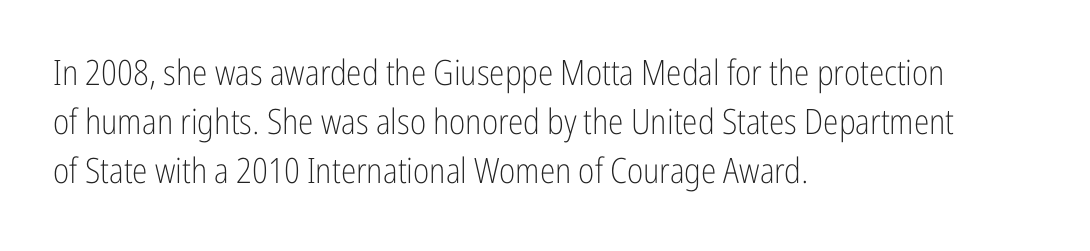
Q: Is the text bold? A: No.
Q: Is the text italic (slanted)? A: No, it is upright.
Q: Is the typeface a serif or a sans-serif typeface? A: Sans-serif.
Q: Is the text underlined? A: No.
Q: How is the paragraph aligned? A: Left-aligned.
Q: Is the spacing between letters normal or unusually wide? A: Normal.
Q: Is the spacing between lines tight, normal or loose? A: Normal.
Q: Width (condensed, normal, or wide)? A: Condensed.
Q: Stroke contrast? A: Low.
Q: x-height? A: Medium.
Q: Monospaced? A: No.
